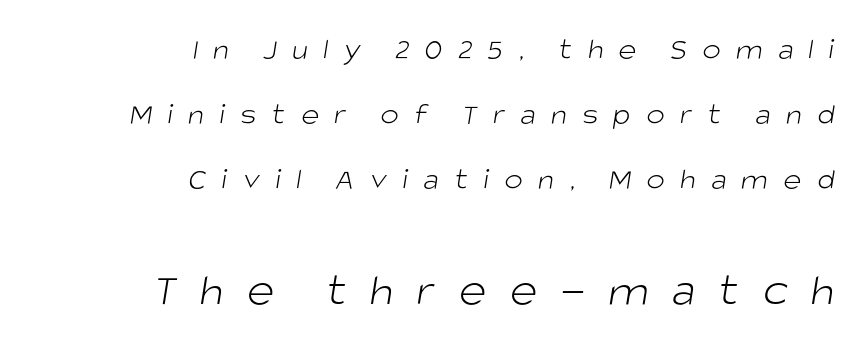
Someone cranked the tracking dial way up on this one. You could not count columns in this text — the font is proportionally spaced. This rendering employs a face without finishing strokes, i.e., a sans-serif. Loosely led — the rows are spread out.
